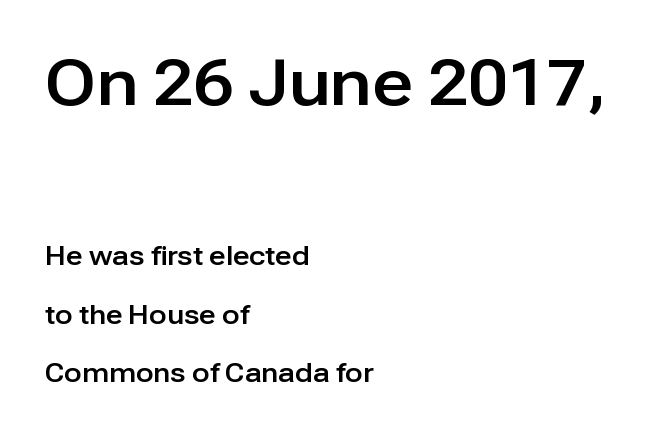
{"serif": "no", "italic": "no", "width": "normal", "stroke_contrast": "low", "x_height": "medium", "monospaced": "no", "underline": "no", "align": "left", "line_spacing": "loose", "line_spacing_ratio": 2.25, "letter_spacing": "normal", "letter_spacing_em": 0.0, "larger_block": "first", "size_ratio": 2.46, "glyph_px": 64}
